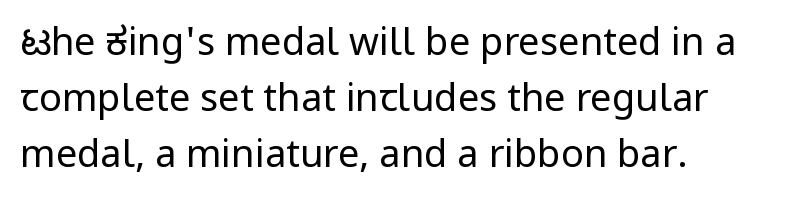
Q: Is the text bold? A: No.
Q: Is the text italic (slanted)? A: No, it is upright.
Q: Is the typeface a serif or a sans-serif typeface? A: Sans-serif.
Q: Is the text underlined? A: No.
Q: How is the paragraph aligned? A: Left-aligned.
Q: Is the spacing between letters normal or unusually wide? A: Normal.
Q: Is the spacing between lines tight, normal or loose? A: Normal.
Q: Width (condensed, normal, or wide)? A: Condensed.
Q: Stroke contrast? A: Low.
